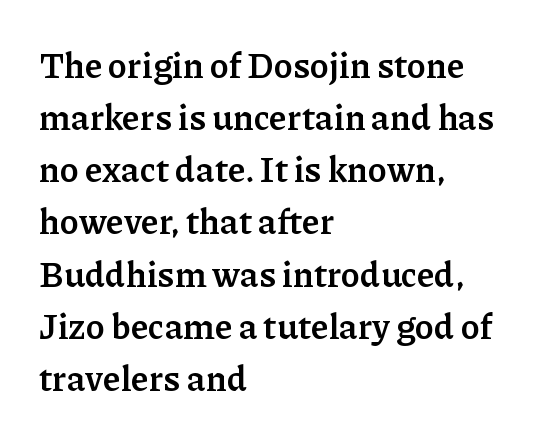
{"serif": "yes", "italic": "no", "bold": "yes", "weight": "semibold", "width": "normal", "stroke_contrast": "low", "x_height": "medium", "monospaced": "no", "underline": "no", "align": "left", "line_spacing": "normal", "line_spacing_ratio": 1.49, "letter_spacing": "normal", "letter_spacing_em": 0.0, "glyph_px": 35}
